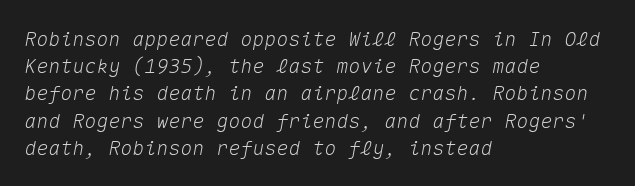
The image shows 20 px text type, italic (leaning right); set left-aligned, normal line spacing (1.36x), normal letter spacing, not underlined.
